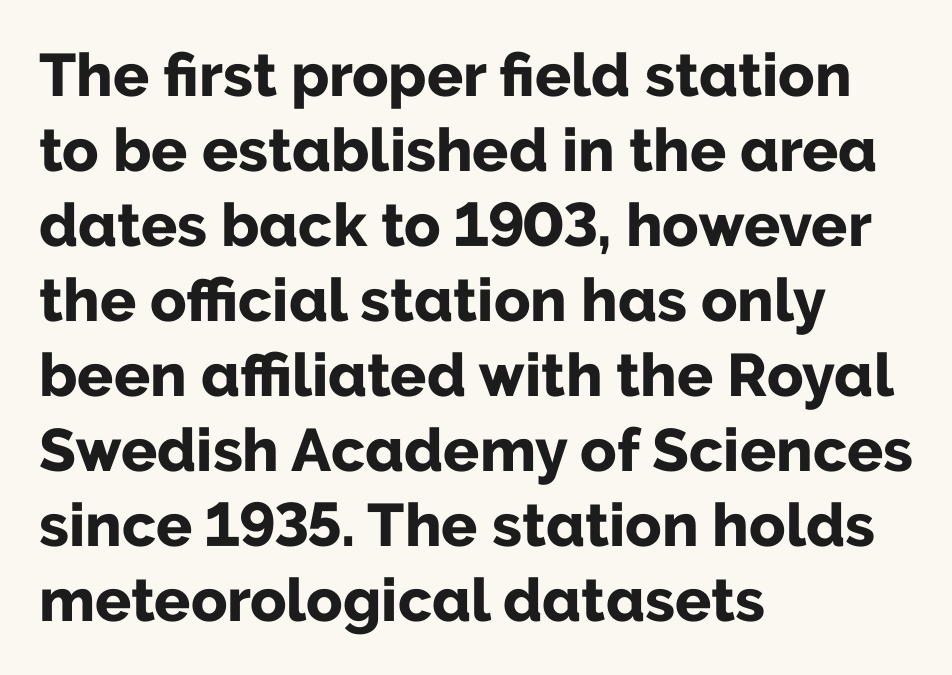
{"serif": "no", "italic": "no", "bold": "yes", "weight": "bold", "width": "normal", "stroke_contrast": "low", "x_height": "medium", "monospaced": "no", "underline": "no", "align": "left", "line_spacing": "normal", "line_spacing_ratio": 1.25, "letter_spacing": "normal", "letter_spacing_em": 0.0, "glyph_px": 60}
